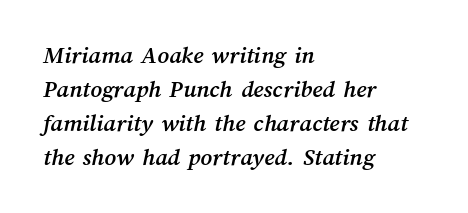
Q: Is the text underlined? A: No.
Q: How is the paragraph aligned? A: Left-aligned.
Q: Is the spacing between letters normal or unusually wide? A: Normal.
Q: Is the spacing between lines tight, normal or loose? A: Normal.
